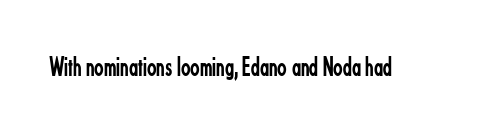
{"serif": "no", "italic": "no", "bold": "no", "weight": "regular", "width": "condensed", "stroke_contrast": "low", "x_height": "small", "monospaced": "no", "underline": "no", "letter_spacing": "normal", "letter_spacing_em": 0.0, "glyph_px": 28}
